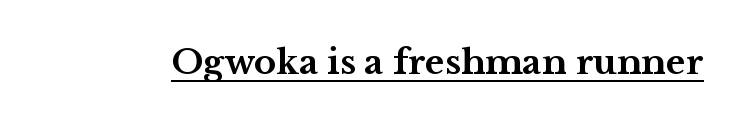
A baseline rule has been typeset under these characters. Character widths vary here, with narrow letters taking less room than wide ones. Characters follow at the spacing the type designer built in. Nope, not italic — everything's standing straight.
